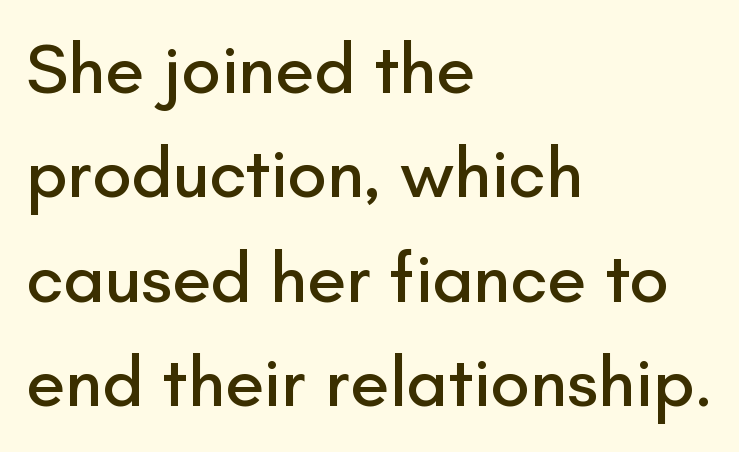
Q: Is the text italic (slanted)? A: No, it is upright.
Q: Is the typeface a serif or a sans-serif typeface? A: Sans-serif.
Q: Is the text underlined? A: No.
Q: How is the paragraph aligned? A: Left-aligned.
Q: Is the spacing between letters normal or unusually wide? A: Normal.
Q: Is the spacing between lines tight, normal or loose? A: Normal.
Q: Width (condensed, normal, or wide)? A: Normal.
Q: Stroke contrast? A: Low.
Q: x-height? A: Small.
Q: Monospaced? A: No.
